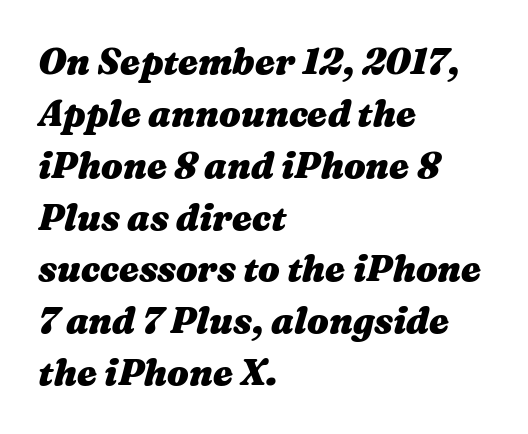
Q: Is the text bold? A: Yes.
Q: Is the text italic (slanted)? A: Yes, it leans right by about 16 degrees.
Q: Is the text underlined? A: No.
Q: How is the paragraph aligned? A: Left-aligned.
Q: Is the spacing between letters normal or unusually wide? A: Normal.
Q: Is the spacing between lines tight, normal or loose? A: Normal.
Q: Width (condensed, normal, or wide)? A: Wide.
Q: Stroke contrast? A: Medium.
Q: x-height? A: Medium.
Q: Monospaced? A: No.
